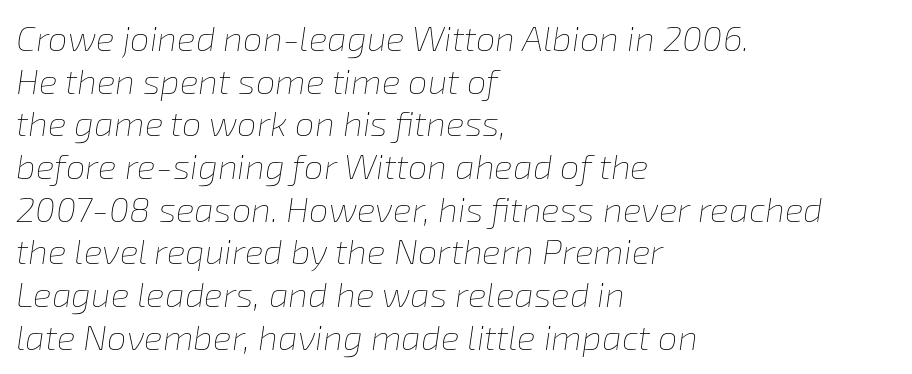
Designer's note — italics engaged. These lines are set flush left with a ragged right edge. Check under the words: just untouched page. The font sits on the lighter half of the weight spectrum, regular included.
